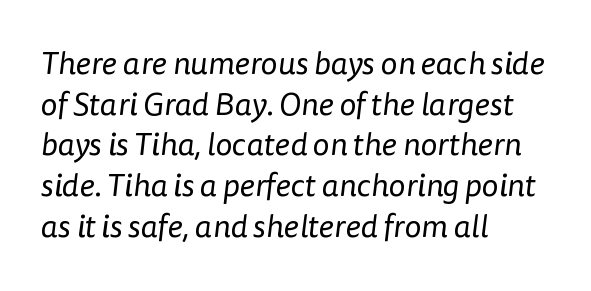
Q: Is the text bold? A: No.
Q: Is the typeface a serif or a sans-serif typeface? A: Sans-serif.
Q: Is the text underlined? A: No.
Q: How is the paragraph aligned? A: Left-aligned.
Q: Is the spacing between letters normal or unusually wide? A: Normal.
Q: Is the spacing between lines tight, normal or loose? A: Normal.
Q: Width (condensed, normal, or wide)? A: Normal.
Q: Stroke contrast? A: Low.
Q: x-height? A: Medium.
Q: Monospaced? A: No.
